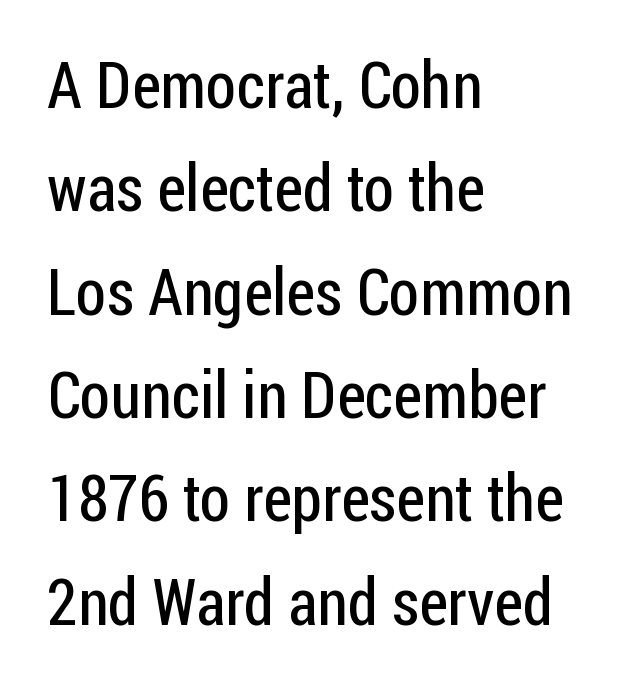
{"serif": "no", "italic": "no", "bold": "no", "weight": "regular", "width": "condensed", "stroke_contrast": "low", "x_height": "medium", "monospaced": "no", "underline": "no", "align": "left", "line_spacing": "normal", "line_spacing_ratio": 1.59, "letter_spacing": "normal", "letter_spacing_em": 0.0, "glyph_px": 65}
